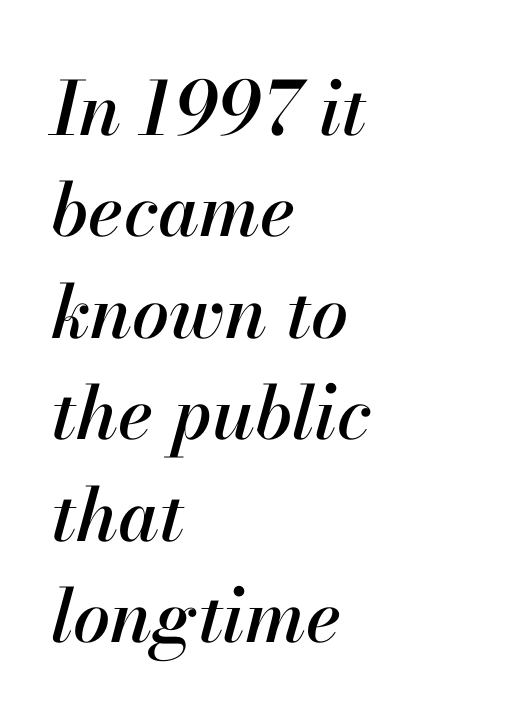
The type is set solid horizontally, with unmodified tracking. Rule under the text: the space is simply empty. There's an unmistakable incline to the writing here. Horizontally, the lines are justified to the leading edge only. Horizontal bands of white between lines are of average thickness. You could not count columns in this text — the font is proportionally spaced.
